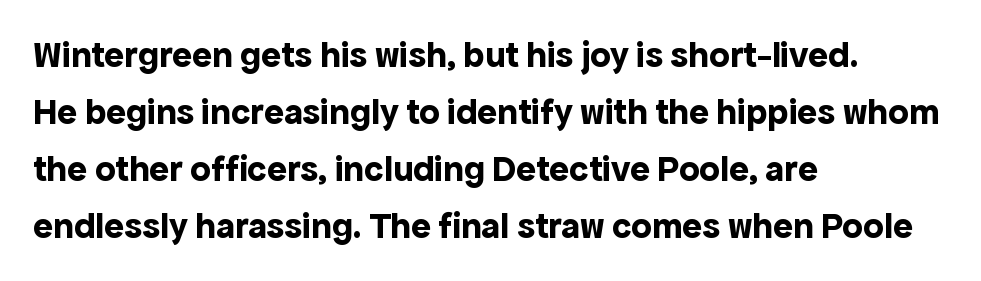
A typesetter would call this leading conventional body-copy spacing. Note the varied advance widths — an 'i' is clearly narrower than an 'm'. In terms of weight, the rendering is a true, heavy bold. Where is the straight margin? On the left. Nothing unusual about the tracking: characters are spaced as the font intends.
